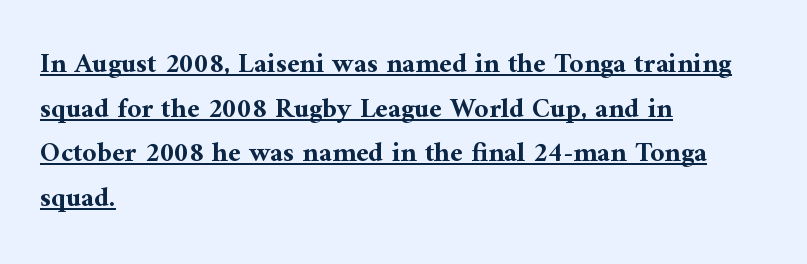
Its strokes are broad and dark, the hallmark of bold type. Beneath each row of characters lies a ruled line. This is roman type, the default non-slanted kind. Character widths vary here, with narrow letters taking less room than wide ones. The paragraph shown leans on its left margin. Regular leading.
